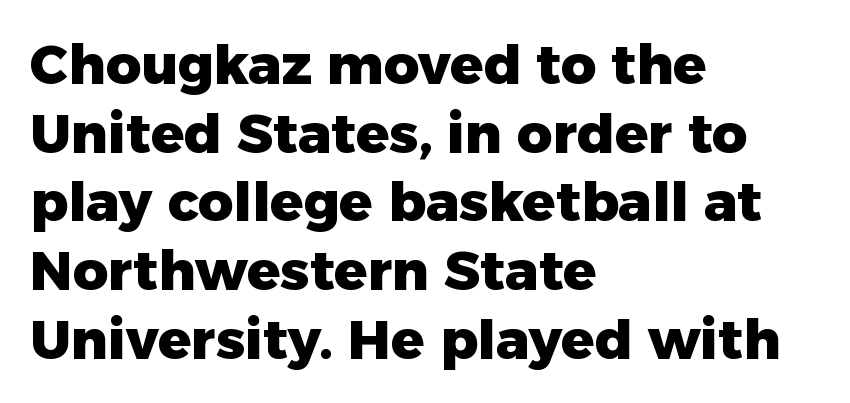
The image shows 55 px heavy sans-serif type, upright; set left-aligned, normal line spacing (1.25x), normal letter spacing, not underlined; low stroke contrast and a medium x-height.
